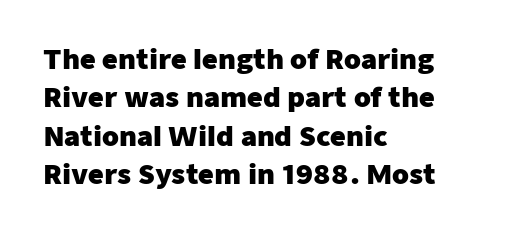
{"italic": "no", "bold": "yes", "underline": "no", "align": "left", "line_spacing": "normal", "line_spacing_ratio": 1.42, "letter_spacing": "normal", "letter_spacing_em": 0.0, "glyph_px": 27}
